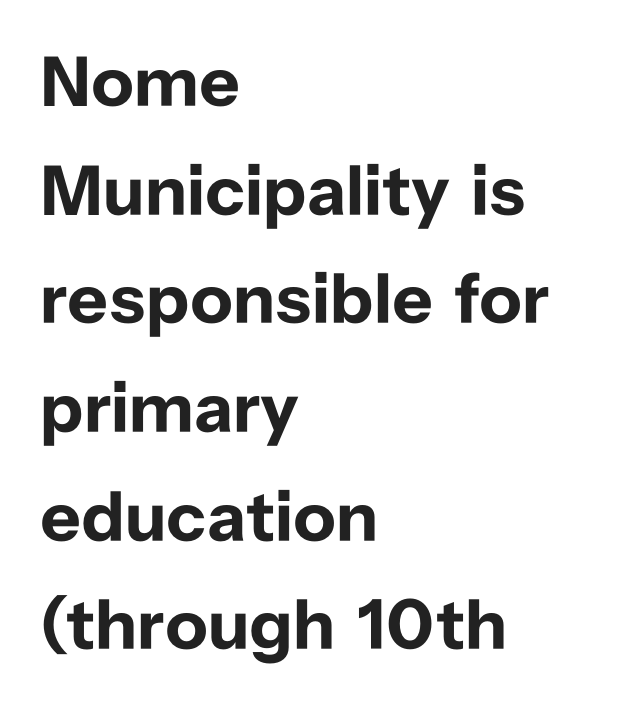
The face used here is a sans, in the tradition of grotesques and geometrics. The glyphs have the mass of a bold cut. Beneath every word, the page is bare. The rendering uses natural spacing where letterforms have individual widths. The rendering uses a moderate line-height, typical for paragraphs. The lines are quadded left.
